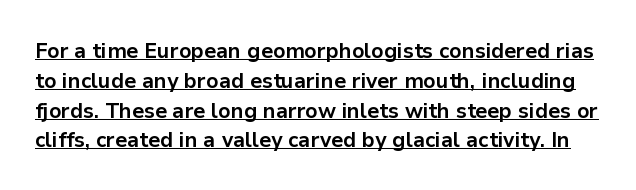
{"italic": "no", "bold": "yes", "underline": "yes", "line_spacing": "normal", "line_spacing_ratio": 1.42, "letter_spacing": "normal", "letter_spacing_em": 0.0, "glyph_px": 21}
